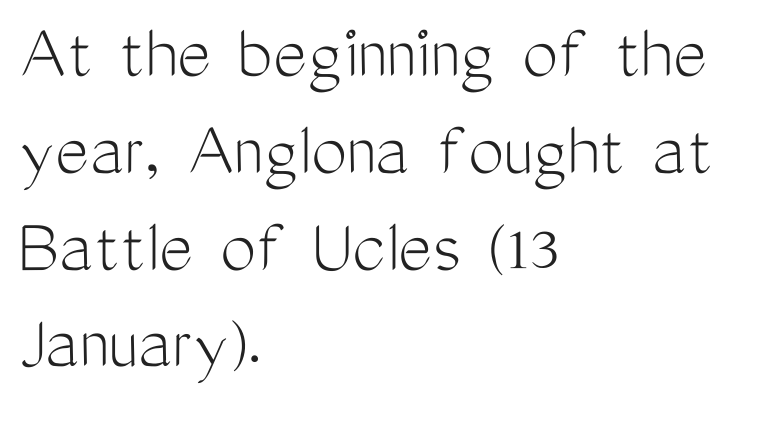
Quick note: underline off. Compared with a centered layout, this one pins lines to the left instead. A sans-serif font was chosen for this passage. Each letter keeps its own natural width here, so spacing adapts to shape. In terms of posture, this sample is upright. Tracking here is standard; glyphs follow each other at the usual distance.
